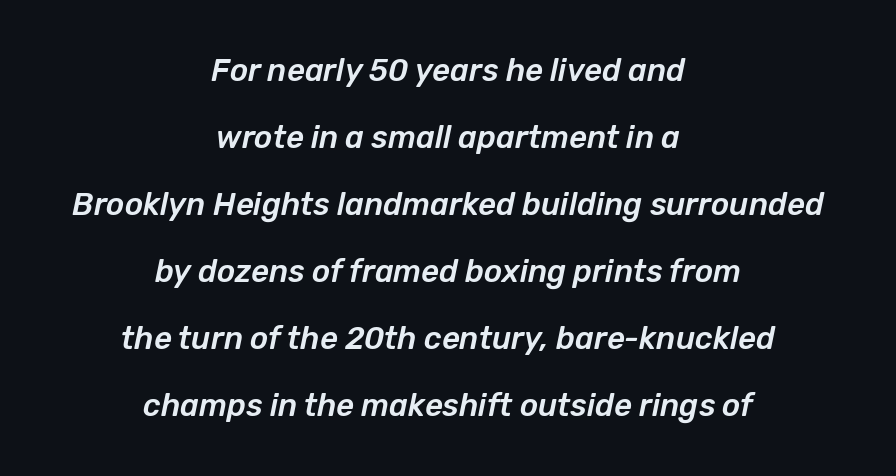
Proportional: the letters do not fall into vertical columns. Compared with a flush-left layout, this one balances lines on the center instead. Posture: slanted. These lines keep a tight, regular rhythm from letter to letter. Is there much room between lines? Yes — plenty of vertical air separates them.
